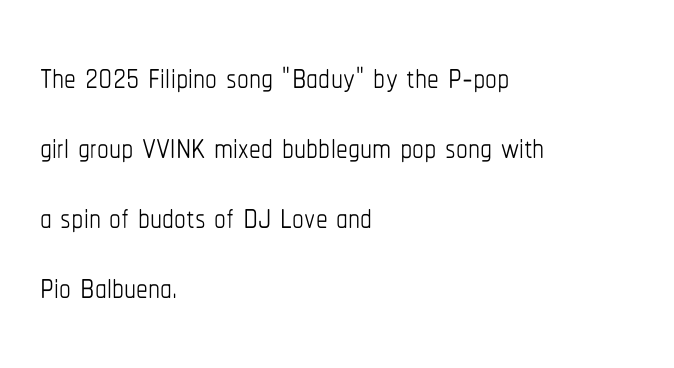
Q: Is the text bold? A: No.
Q: Is the text italic (slanted)? A: No, it is upright.
Q: Is the text underlined? A: No.
Q: How is the paragraph aligned? A: Left-aligned.
Q: Is the spacing between letters normal or unusually wide? A: Normal.
Q: Is the spacing between lines tight, normal or loose? A: Normal.
Q: Width (condensed, normal, or wide)? A: Condensed.
Q: Stroke contrast? A: Low.
Q: x-height? A: Medium.
Q: Monospaced? A: No.
